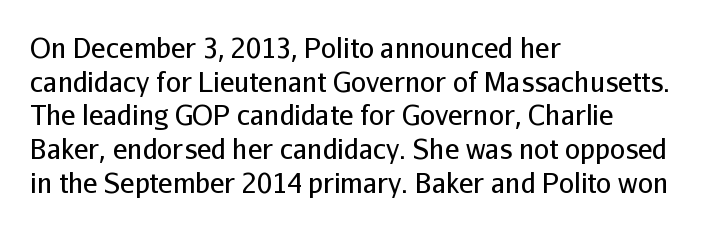
Whoever set this chose a conventional vertical rhythm. Each stroke keeps to a modest, everyday thickness or less. Is there any slant? The stems are plumb. Any mark beneath the type? The region is blank. Horizontal alignment here is leftward, the default for most running prose.
